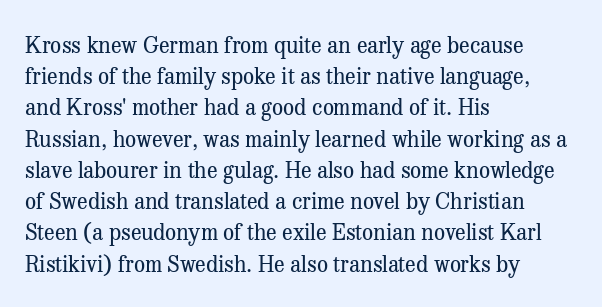
Q: Is the text bold? A: No.
Q: Is the text italic (slanted)? A: No, it is upright.
Q: Is the text underlined? A: No.
Q: How is the paragraph aligned? A: Left-aligned.
Q: Is the spacing between letters normal or unusually wide? A: Normal.
Q: Is the spacing between lines tight, normal or loose? A: Normal.
